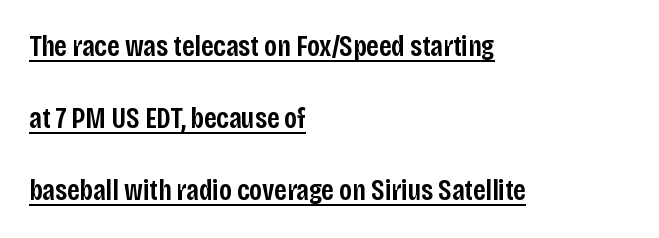
The image shows 29 px semibold, condensed sans-serif type, upright; set left-aligned, loose line spacing (2.49x), normal letter spacing, underlined; low stroke contrast and a large x-height.
